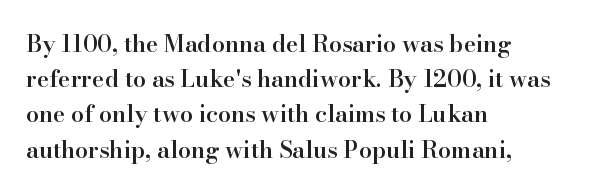
Q: Is the text bold? A: Semi-bold.
Q: Is the text italic (slanted)? A: No, it is upright.
Q: Is the text underlined? A: No.
Q: How is the paragraph aligned? A: Left-aligned.
Q: Is the spacing between letters normal or unusually wide? A: Normal.
Q: Is the spacing between lines tight, normal or loose? A: Normal.
